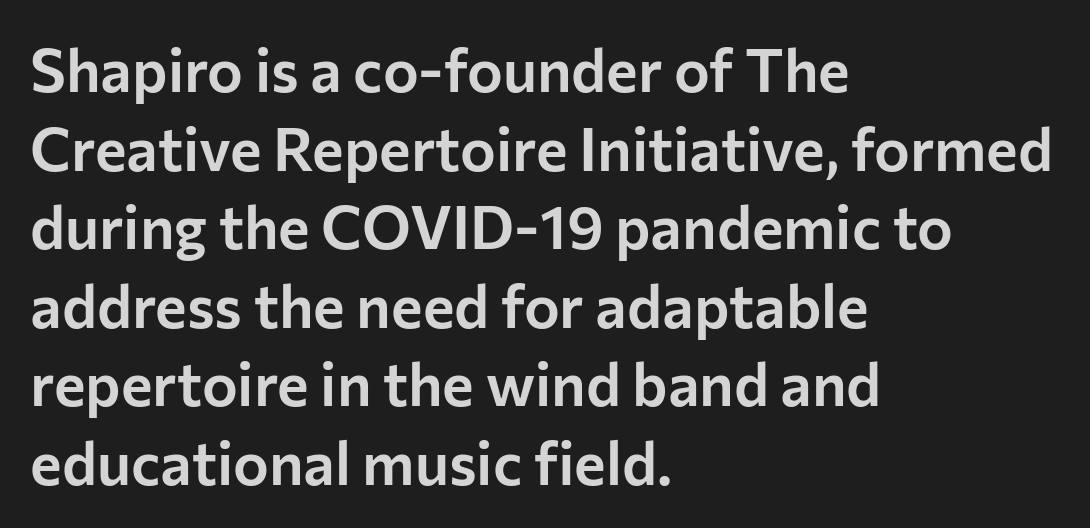
Q: Is the text italic (slanted)? A: No, it is upright.
Q: Is the typeface a serif or a sans-serif typeface? A: Sans-serif.
Q: Is the text underlined? A: No.
Q: How is the paragraph aligned? A: Left-aligned.
Q: Is the spacing between letters normal or unusually wide? A: Normal.
Q: Is the spacing between lines tight, normal or loose? A: Normal.
Q: Width (condensed, normal, or wide)? A: Normal.
Q: Stroke contrast? A: Low.
Q: x-height? A: Medium.
Q: Monospaced? A: No.
